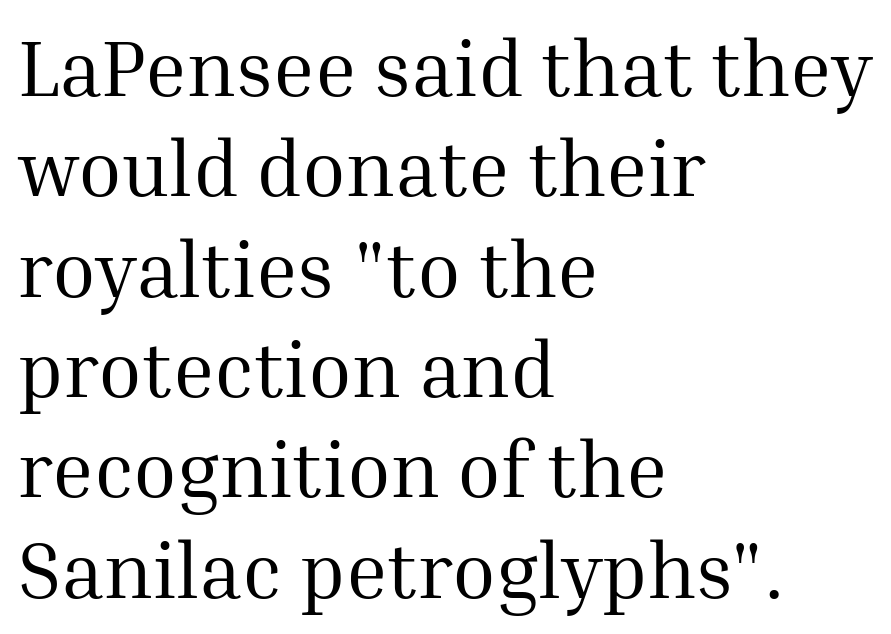
The image shows 79 px regular-weight serif type, upright; set left-aligned, normal line spacing (1.27x), normal letter spacing, not underlined; medium stroke contrast and a medium x-height.
